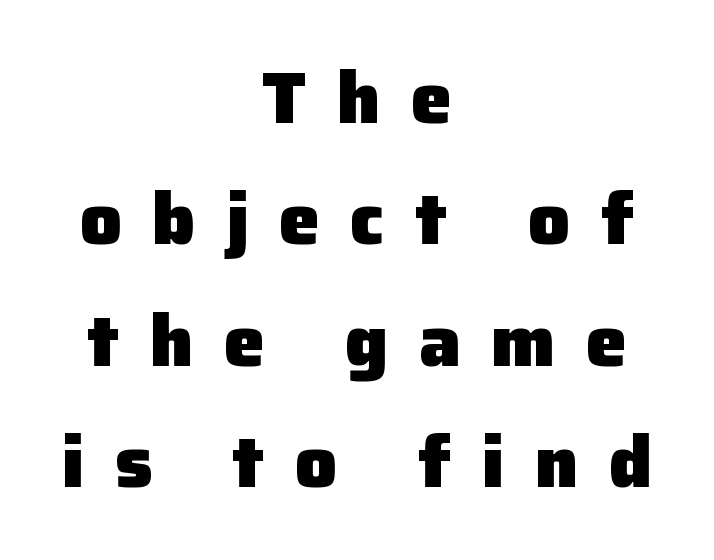
Q: Is the text bold? A: Yes.
Q: Is the text italic (slanted)? A: No, it is upright.
Q: Is the typeface a serif or a sans-serif typeface? A: Sans-serif.
Q: Is the text underlined? A: No.
Q: How is the paragraph aligned? A: Centered.
Q: Is the spacing between letters normal or unusually wide? A: Unusually wide.
Q: Is the spacing between lines tight, normal or loose? A: Normal.
Q: Width (condensed, normal, or wide)? A: Normal.
Q: Stroke contrast? A: Low.
Q: x-height? A: Medium.
Q: Monospaced? A: No.
